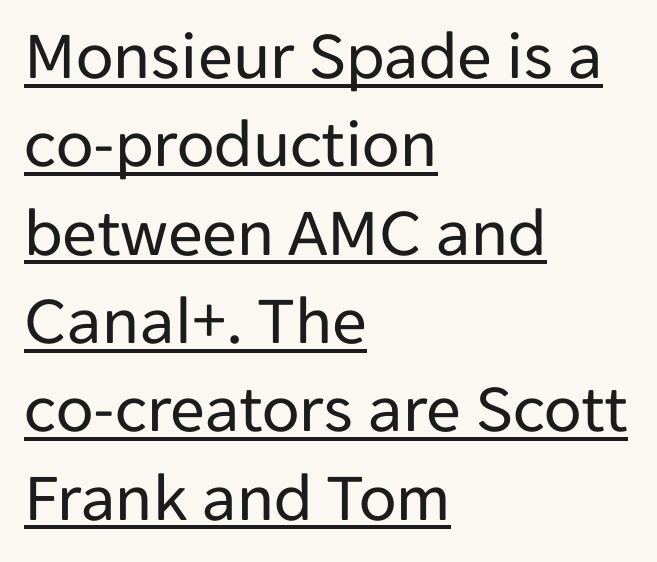
The image shows 69 px regular-weight sans-serif type, upright; set left-aligned, normal line spacing (1.28x), normal letter spacing, underlined; low stroke contrast and a medium x-height.
